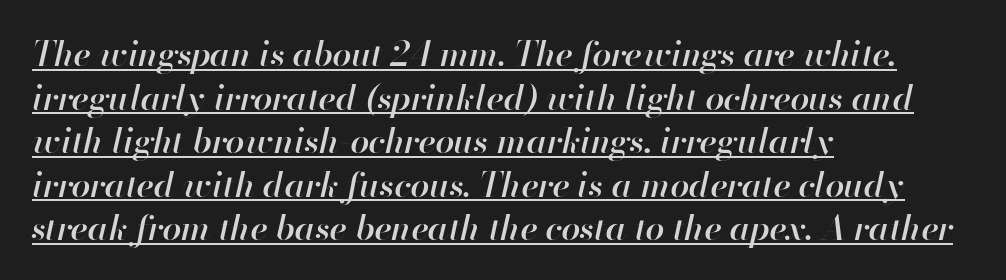
Q: Is the text bold? A: Semi-bold.
Q: Is the text italic (slanted)? A: Yes, it leans right by about 13 degrees.
Q: Is the text underlined? A: Yes.
Q: How is the paragraph aligned? A: Left-aligned.
Q: Is the spacing between letters normal or unusually wide? A: Normal.
Q: Is the spacing between lines tight, normal or loose? A: Normal.
Q: Width (condensed, normal, or wide)? A: Normal.
Q: Stroke contrast? A: High.
Q: x-height? A: Small.
Q: Monospaced? A: No.
